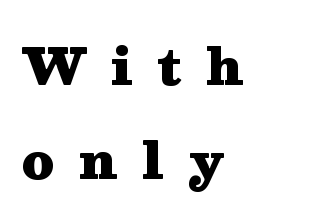
Q: Is the text bold? A: Yes.
Q: Is the text italic (slanted)? A: No, it is upright.
Q: Is the typeface a serif or a sans-serif typeface? A: Serif.
Q: Is the text underlined? A: No.
Q: How is the paragraph aligned? A: Left-aligned.
Q: Is the spacing between letters normal or unusually wide? A: Unusually wide.
Q: Width (condensed, normal, or wide)? A: Wide.
Q: Stroke contrast? A: Medium.
Q: x-height? A: Medium.
Q: Monospaced? A: No.
